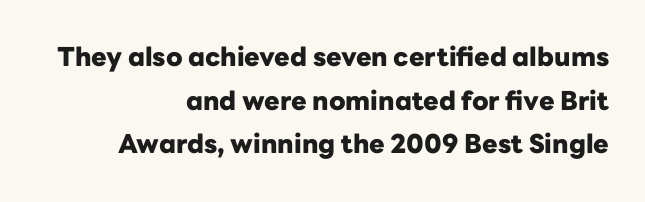
Line ends are locked; line starts wander. In terms of letterspacing, this is plain default setting. This block has exactly the height ordinary leading produces. Caption: bold face, heavy strokes.
